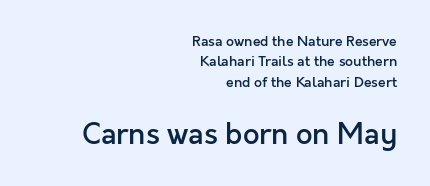
{"serif": "no", "italic": "no", "bold": "semi", "weight": "semibold", "width": "normal", "x_height": "medium", "monospaced": "no", "underline": "no", "align": "right", "line_spacing": "normal", "line_spacing_ratio": 1.46, "letter_spacing": "normal", "letter_spacing_em": 0.0, "larger_block": "second", "size_ratio": 2.07, "glyph_px": 29}
